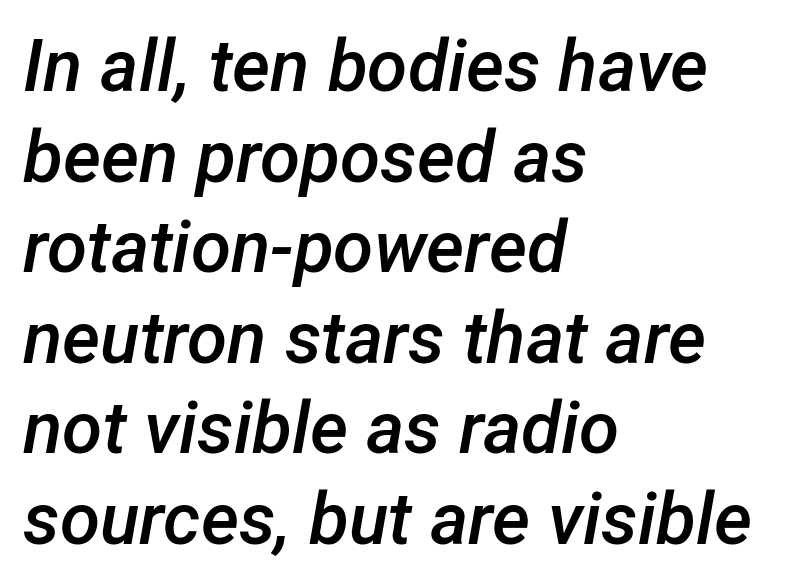
The glyphs have the mass of a demibold cut, below bold. Horizontally, the lines are justified to the leading edge only. The passage shown is typed in a proportional face where columns would drift. Descenders are the only things crossing below the line.
